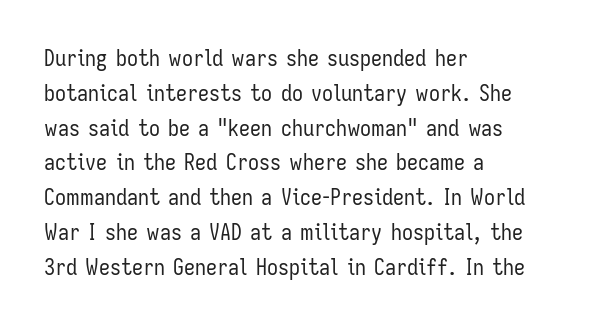
Q: Is the text bold? A: No.
Q: Is the text italic (slanted)? A: No, it is upright.
Q: Is the text underlined? A: No.
Q: How is the paragraph aligned? A: Left-aligned.
Q: Is the spacing between letters normal or unusually wide? A: Normal.
Q: Is the spacing between lines tight, normal or loose? A: Normal.
